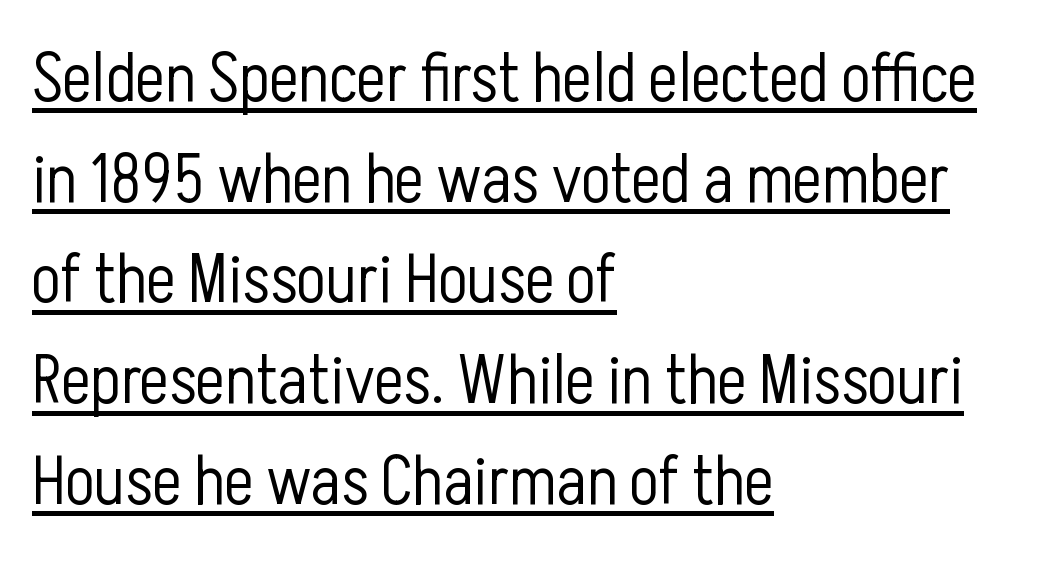
Q: Is the text bold? A: No.
Q: Is the text italic (slanted)? A: No, it is upright.
Q: Is the typeface a serif or a sans-serif typeface? A: Sans-serif.
Q: Is the text underlined? A: Yes.
Q: How is the paragraph aligned? A: Left-aligned.
Q: Is the spacing between letters normal or unusually wide? A: Normal.
Q: Is the spacing between lines tight, normal or loose? A: Normal.
Q: Width (condensed, normal, or wide)? A: Condensed.
Q: Stroke contrast? A: Low.
Q: x-height? A: Medium.
Q: Monospaced? A: No.
